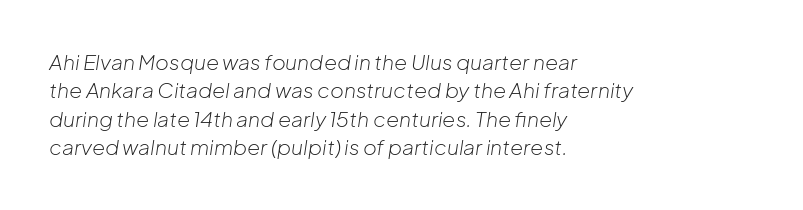
{"italic": "yes", "lean": "right", "slant_degrees": 8, "bold": "no", "underline": "no", "align": "left", "line_spacing": "normal", "line_spacing_ratio": 1.35, "letter_spacing": "normal", "letter_spacing_em": 0.0, "glyph_px": 21}
